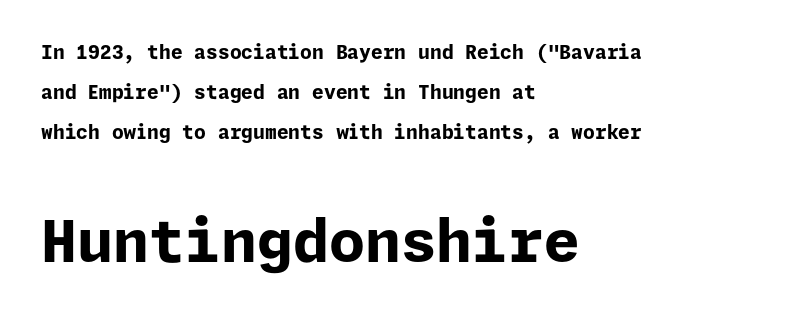
The image shows 58 px bold sans-serif type, upright; set left-aligned, loose line spacing (2.1x), normal letter spacing, not underlined; the second (bottom) block is 3.05x larger; low stroke contrast and a medium x-height.
